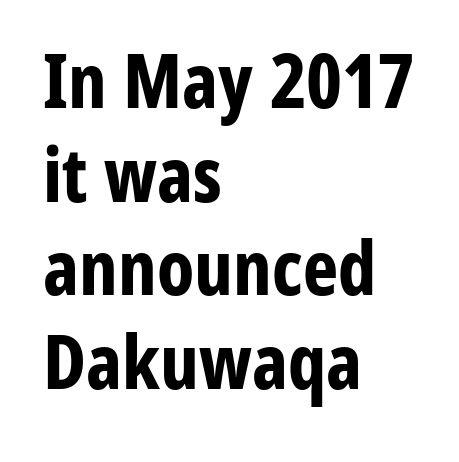
The image shows 75 px bold, condensed sans-serif type, upright; set left-aligned, normal line spacing (1.25x), normal letter spacing, not underlined; low stroke contrast and a medium x-height.
